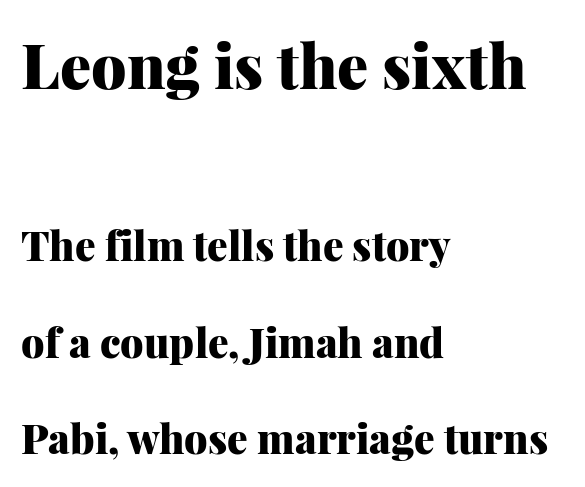
{"serif": "yes", "italic": "no", "bold": "yes", "weight": "heavy", "width": "normal", "stroke_contrast": "medium", "x_height": "medium", "monospaced": "no", "underline": "no", "align": "left", "line_spacing": "loose", "line_spacing_ratio": 2.35, "letter_spacing": "normal", "letter_spacing_em": 0.0, "larger_block": "first", "size_ratio": 1.51, "glyph_px": 62}
